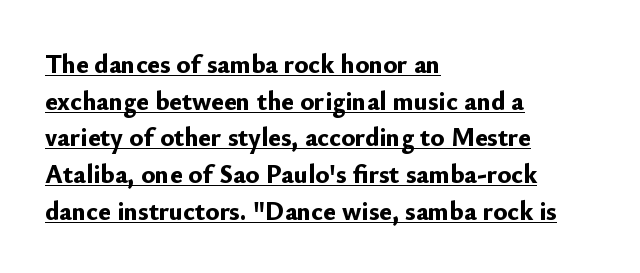
Q: Is the text bold? A: Yes.
Q: Is the text italic (slanted)? A: No, it is upright.
Q: Is the text underlined? A: Yes.
Q: How is the paragraph aligned? A: Left-aligned.
Q: Is the spacing between letters normal or unusually wide? A: Normal.
Q: Is the spacing between lines tight, normal or loose? A: Normal.
